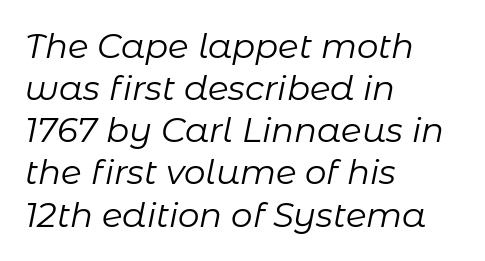
Designer's note — italics engaged. You could not count columns in this text — the font is proportionally spaced. The baseline area is clear. Caption: face not bold, strokes unweighted.
